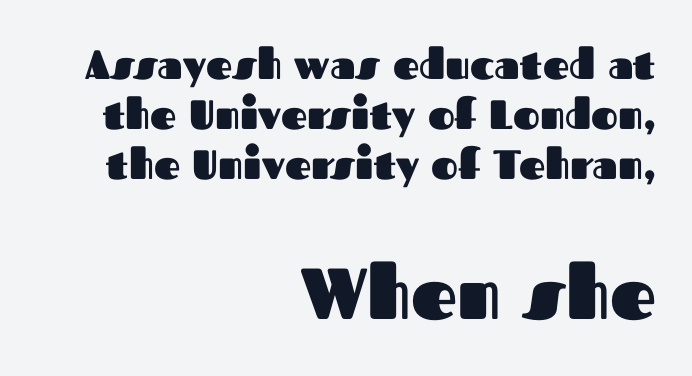
The paragraph shown leans on its right margin. Think of a printed novel: that variable character pitch is what you see here. Strong, thick strokes mark this as bold type. Only glyphs here, with clear space below each row. Short note: letters normally spaced. Are there feet on the stems? There aren't — it's a sans.
